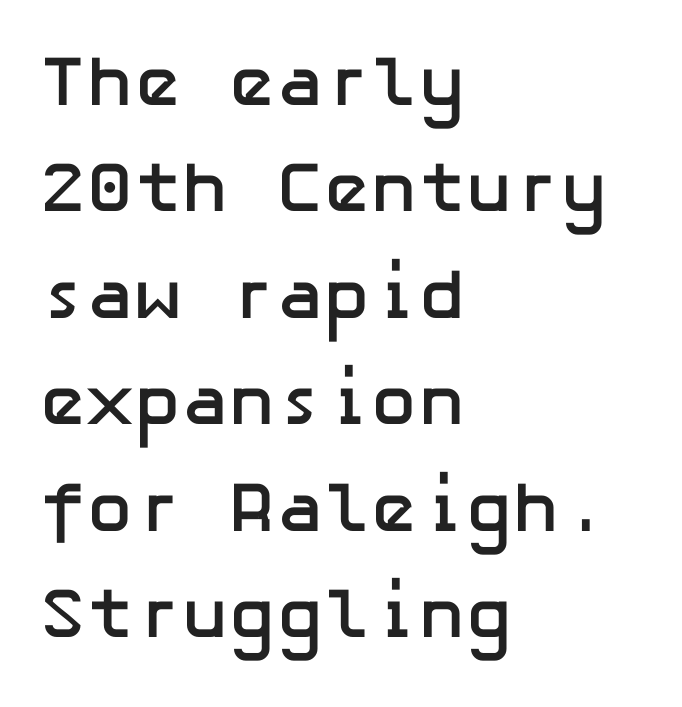
The image shows 71 px semibold sans-serif type, upright; set left-aligned, normal line spacing (1.5x), normal letter spacing, not underlined; low stroke contrast and a medium x-height.
